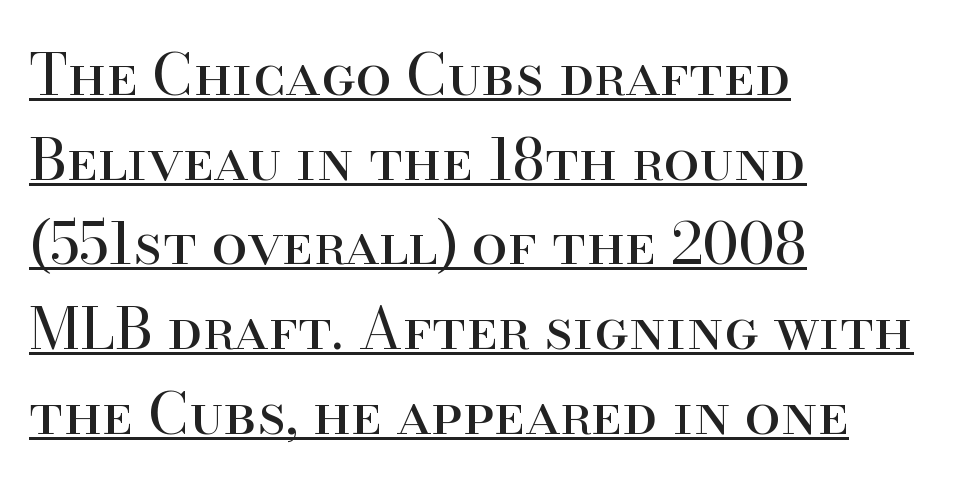
{"serif": "yes", "italic": "no", "bold": "no", "weight": "regular", "width": "normal", "stroke_contrast": "high", "x_height": "small", "monospaced": "no", "underline": "yes", "align": "left", "line_spacing": "normal", "line_spacing_ratio": 1.46, "letter_spacing": "normal", "letter_spacing_em": 0.0, "glyph_px": 58}
